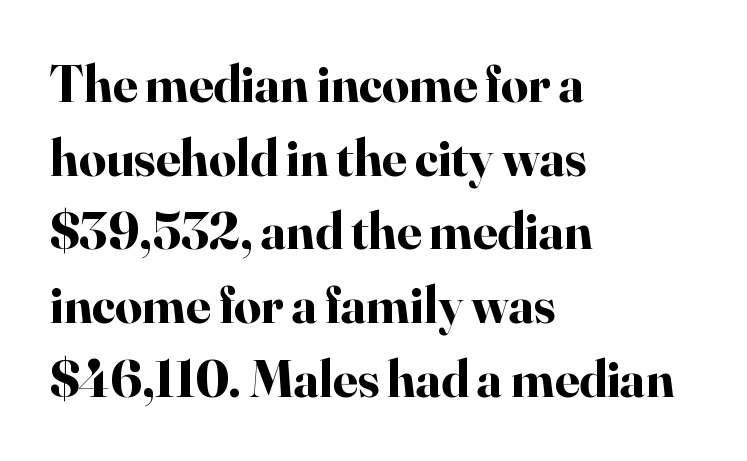
Q: Is the text bold? A: Yes.
Q: Is the text italic (slanted)? A: No, it is upright.
Q: Is the typeface a serif or a sans-serif typeface? A: Serif.
Q: Is the text underlined? A: No.
Q: How is the paragraph aligned? A: Left-aligned.
Q: Is the spacing between letters normal or unusually wide? A: Normal.
Q: Is the spacing between lines tight, normal or loose? A: Normal.
Q: Width (condensed, normal, or wide)? A: Normal.
Q: Stroke contrast? A: High.
Q: x-height? A: Small.
Q: Monospaced? A: No.
